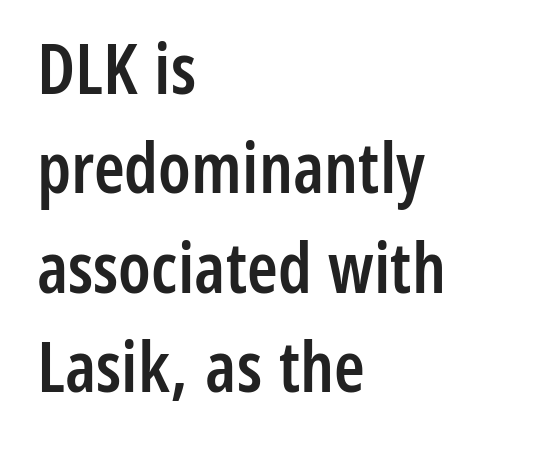
Q: Is the text bold? A: Semi-bold.
Q: Is the text italic (slanted)? A: No, it is upright.
Q: Is the typeface a serif or a sans-serif typeface? A: Sans-serif.
Q: Is the text underlined? A: No.
Q: How is the paragraph aligned? A: Left-aligned.
Q: Is the spacing between letters normal or unusually wide? A: Normal.
Q: Is the spacing between lines tight, normal or loose? A: Normal.
Q: Width (condensed, normal, or wide)? A: Condensed.
Q: Stroke contrast? A: Low.
Q: x-height? A: Medium.
Q: Monospaced? A: No.
